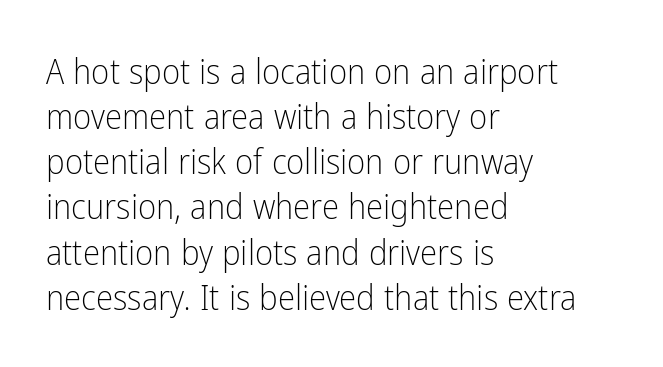
The image shows 35 px light, condensed sans-serif type, upright; set left-aligned, normal line spacing (1.29x), normal letter spacing, not underlined; low stroke contrast and a medium x-height.
